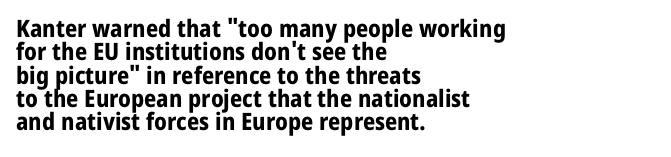
{"italic": "no", "bold": "yes", "underline": "no", "align": "left", "line_spacing": "tight", "line_spacing_ratio": 0.97, "letter_spacing": "normal", "letter_spacing_em": 0.0, "glyph_px": 24}
